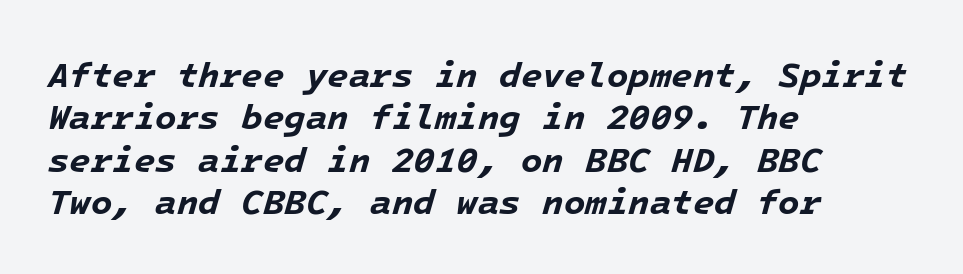
Q: Is the text bold? A: Yes.
Q: Is the text italic (slanted)? A: Yes, it leans right by about 16 degrees.
Q: Is the text underlined? A: No.
Q: How is the paragraph aligned? A: Left-aligned.
Q: Is the spacing between letters normal or unusually wide? A: Normal.
Q: Width (condensed, normal, or wide)? A: Normal.
Q: Stroke contrast? A: Low.
Q: x-height? A: Medium.
Q: Monospaced? A: Yes.
